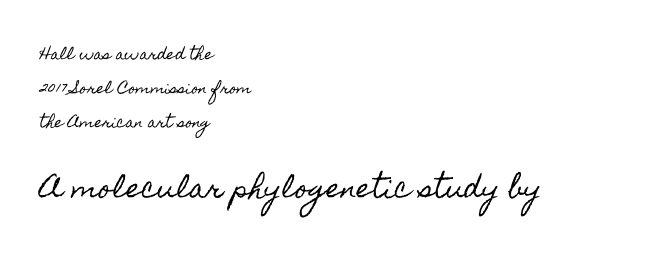
The image shows 26 px text type; set left-aligned, loose line spacing (2.43x), normal letter spacing, not underlined; the second (bottom) block is 1.86x larger.
